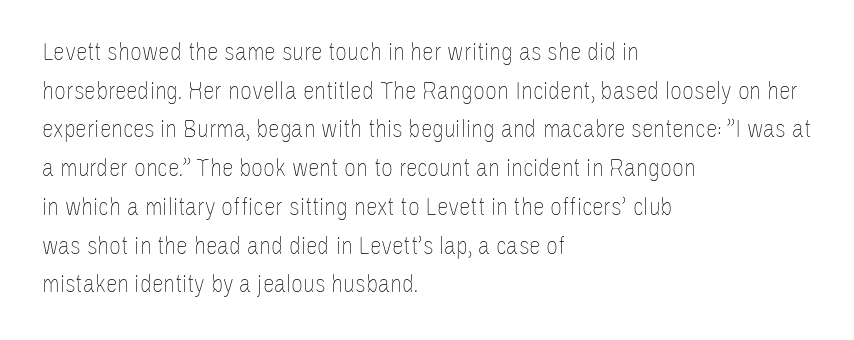
{"italic": "no", "bold": "no", "underline": "no", "align": "left", "line_spacing": "normal", "line_spacing_ratio": 1.49, "letter_spacing": "normal", "letter_spacing_em": 0.0, "glyph_px": 26}
